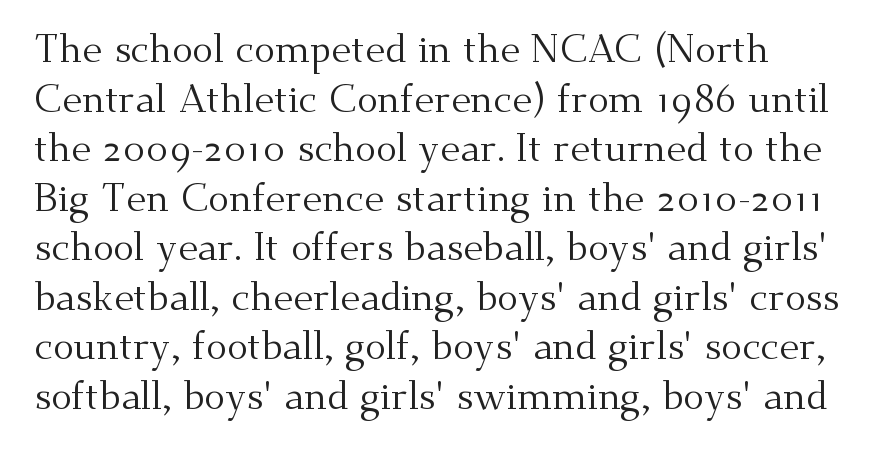
Note the varied advance widths — an 'i' is clearly narrower than an 'm'. Is this a sans? No — the strokes have serifs. The tracking reads as untouched default to a designer's eye. The foot of each line stays bare and open. The passage is arranged the way most books set body copy — flush left. Weight: in the light-to-regular range.
